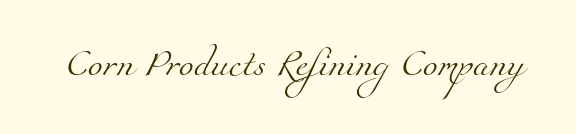
The image shows 27 px text type; set normal letter spacing, not underlined.
